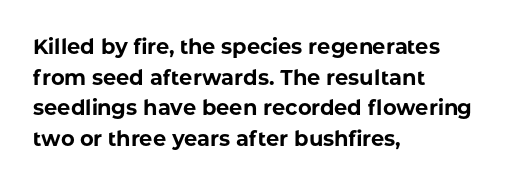
{"italic": "no", "bold": "yes", "underline": "no", "align": "left", "line_spacing": "normal", "line_spacing_ratio": 1.46, "letter_spacing": "normal", "letter_spacing_em": 0.0, "glyph_px": 21}
